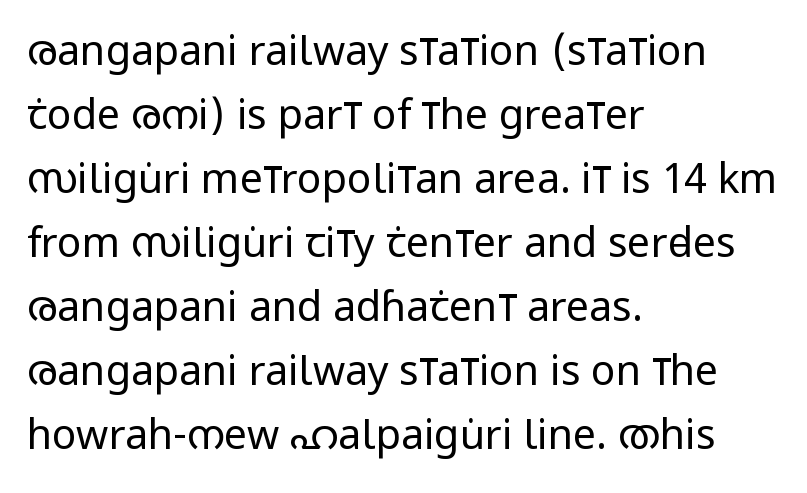
{"serif": "no", "italic": "no", "bold": "no", "weight": "regular", "width": "condensed", "stroke_contrast": "low", "x_height": "large", "monospaced": "no", "underline": "no", "align": "left", "line_spacing": "normal", "line_spacing_ratio": 1.56, "letter_spacing": "normal", "letter_spacing_em": 0.0, "glyph_px": 41}
